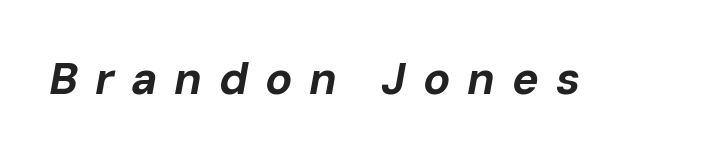
Q: Is the text bold? A: Yes.
Q: Is the text italic (slanted)? A: Yes, it leans right by about 10 degrees.
Q: Is the text underlined? A: No.
Q: Is the spacing between letters normal or unusually wide? A: Unusually wide.
Q: Width (condensed, normal, or wide)? A: Normal.
Q: Stroke contrast? A: Low.
Q: x-height? A: Medium.
Q: Monospaced? A: No.
